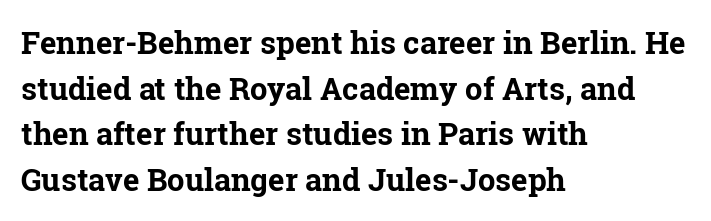
{"serif": "yes", "italic": "no", "bold": "yes", "weight": "bold", "width": "normal", "stroke_contrast": "low", "x_height": "medium", "monospaced": "no", "underline": "no", "align": "left", "line_spacing": "normal", "line_spacing_ratio": 1.47, "letter_spacing": "normal", "letter_spacing_em": 0.0, "glyph_px": 31}
